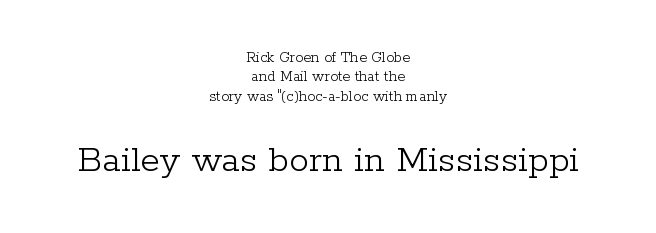
Q: Is the text bold? A: No.
Q: Is the text italic (slanted)? A: No, it is upright.
Q: Is the typeface a serif or a sans-serif typeface? A: Serif.
Q: Is the text underlined? A: No.
Q: How is the paragraph aligned? A: Centered.
Q: Is the spacing between letters normal or unusually wide? A: Normal.
Q: Which block of text is set in a larger size, the first (top) or the second (bottom)? A: The second (bottom) one.
Q: Width (condensed, normal, or wide)? A: Normal.
Q: Stroke contrast? A: Low.
Q: x-height? A: Medium.
Q: Monospaced? A: No.
